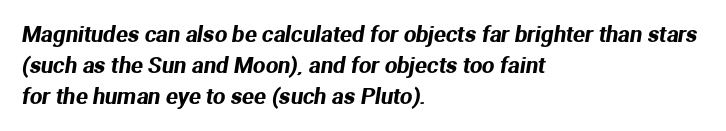
Letters rest on an invisible, unmarked baseline. How would I describe the line gaps? Plain and ordinary. Each word holds together tightly as a unit, with standard inter-letter gaps. These lines stack with their left ends in a neat column.
